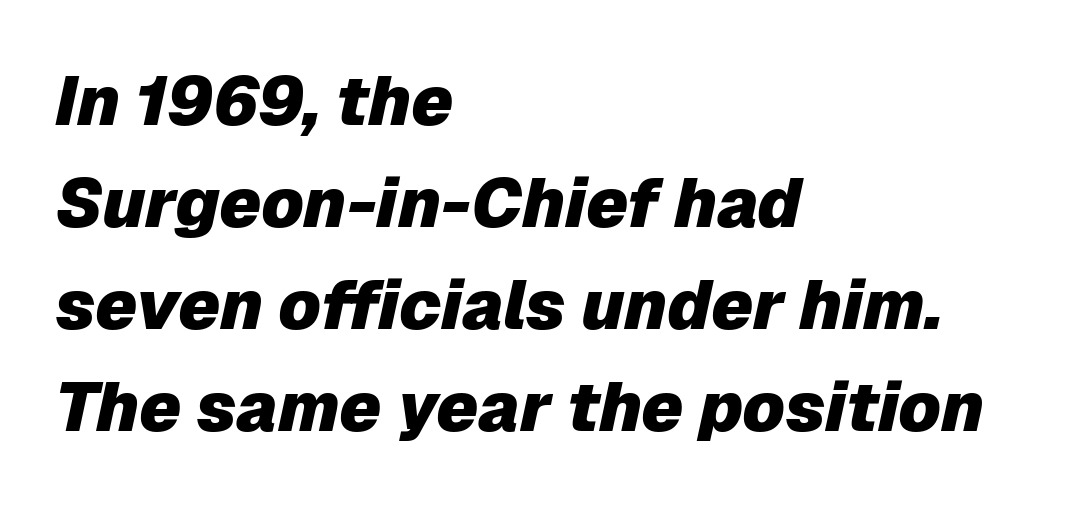
Q: Is the text bold? A: Yes.
Q: Is the text italic (slanted)? A: Yes, it leans right by about 12 degrees.
Q: Is the text underlined? A: No.
Q: How is the paragraph aligned? A: Left-aligned.
Q: Is the spacing between letters normal or unusually wide? A: Normal.
Q: Is the spacing between lines tight, normal or loose? A: Normal.
Q: Width (condensed, normal, or wide)? A: Normal.
Q: Stroke contrast? A: Low.
Q: x-height? A: Medium.
Q: Monospaced? A: No.
